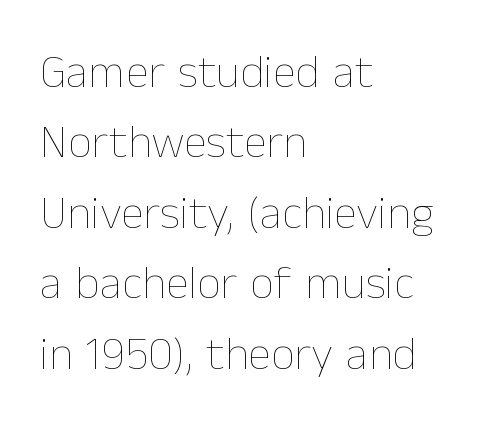
The image shows 47 px thin type, upright; set left-aligned, normal line spacing (1.5x), normal letter spacing, not underlined; low stroke contrast and a medium x-height.
